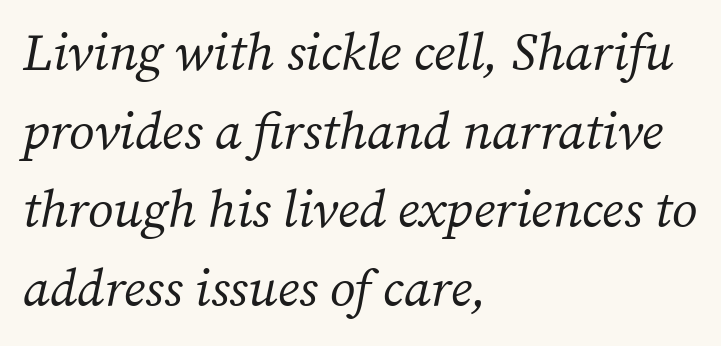
The image shows 52 px regular-weight serif type, italic (leaning right); set left-aligned, normal line spacing (1.51x), normal letter spacing, not underlined; medium stroke contrast and a medium x-height.
